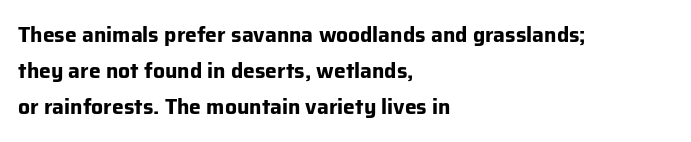
The image shows 21 px bold type, upright; set left-aligned, line spacing 1.71x, normal letter spacing, not underlined.
